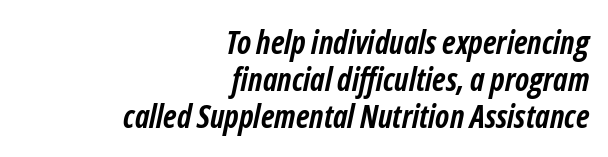
Q: Is the text bold? A: Yes.
Q: Is the text italic (slanted)? A: Yes, it leans right by about 12 degrees.
Q: Is the text underlined? A: No.
Q: How is the paragraph aligned? A: Right-aligned.
Q: Is the spacing between letters normal or unusually wide? A: Normal.
Q: Is the spacing between lines tight, normal or loose? A: Tight.
Q: Width (condensed, normal, or wide)? A: Condensed.
Q: Stroke contrast? A: Low.
Q: x-height? A: Medium.
Q: Monospaced? A: No.
